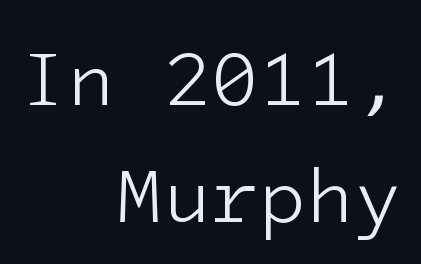
Q: Is the text bold? A: No.
Q: Is the text italic (slanted)? A: No, it is upright.
Q: Is the typeface a serif or a sans-serif typeface? A: Sans-serif.
Q: Is the text underlined? A: No.
Q: How is the paragraph aligned? A: Right-aligned.
Q: Is the spacing between letters normal or unusually wide? A: Normal.
Q: Is the spacing between lines tight, normal or loose? A: Normal.
Q: Width (condensed, normal, or wide)? A: Normal.
Q: Stroke contrast? A: Low.
Q: x-height? A: Medium.
